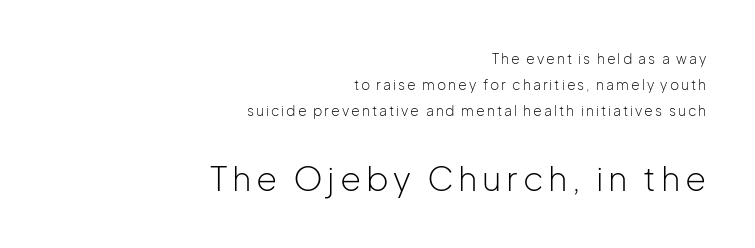
The text block is weighted toward the right margin, trailing off unevenly leftward. Plain, unruled lines of type. A typesetter would label this face a sans. Top chunk: small. Bottom chunk: large. You could not count columns in this text — the font is proportionally spaced.
